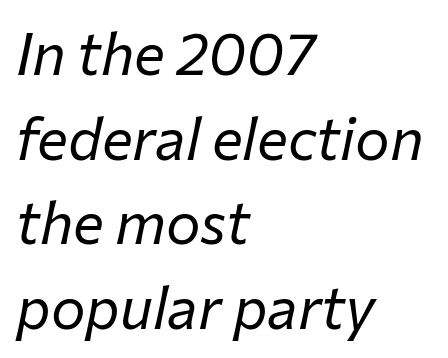
{"italic": "yes", "lean": "right", "slant_degrees": 12, "bold": "no", "weight": "regular", "width": "normal", "stroke_contrast": "low", "x_height": "medium", "monospaced": "no", "underline": "no", "align": "left", "line_spacing": "normal", "line_spacing_ratio": 1.46, "letter_spacing": "normal", "letter_spacing_em": 0.0, "glyph_px": 58}
